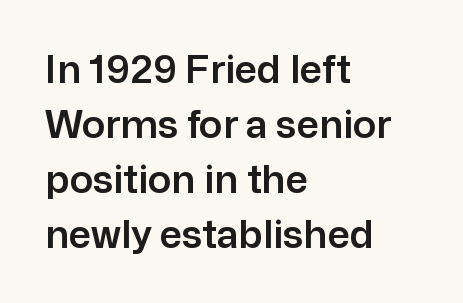
Q: Is the text italic (slanted)? A: No, it is upright.
Q: Is the typeface a serif or a sans-serif typeface? A: Sans-serif.
Q: Is the text underlined? A: No.
Q: How is the paragraph aligned? A: Left-aligned.
Q: Is the spacing between letters normal or unusually wide? A: Normal.
Q: Is the spacing between lines tight, normal or loose? A: Normal.
Q: Width (condensed, normal, or wide)? A: Normal.
Q: Stroke contrast? A: Low.
Q: x-height? A: Medium.
Q: Monospaced? A: No.
